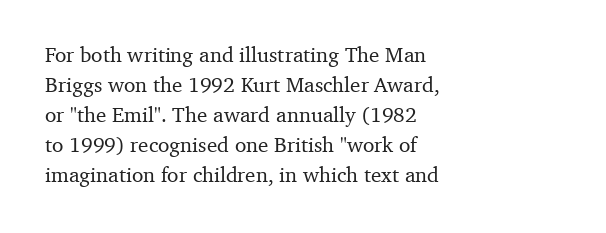
The gaps between neighbouring characters are ordinary and unremarkable. This rendering uses left alignment, leaving the right contour irregular. Horizontal bands of white between lines are of average thickness. The strip under each line holds only bare page. It's the straight-up-and-down kind of type.
